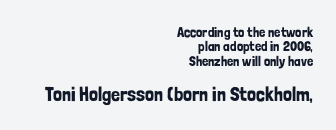
{"italic": "no", "underline": "no", "align": "right", "line_spacing": "tight", "line_spacing_ratio": 1.03, "letter_spacing": "normal", "letter_spacing_em": 0.0, "larger_block": "second", "size_ratio": 1.43, "glyph_px": 20}
